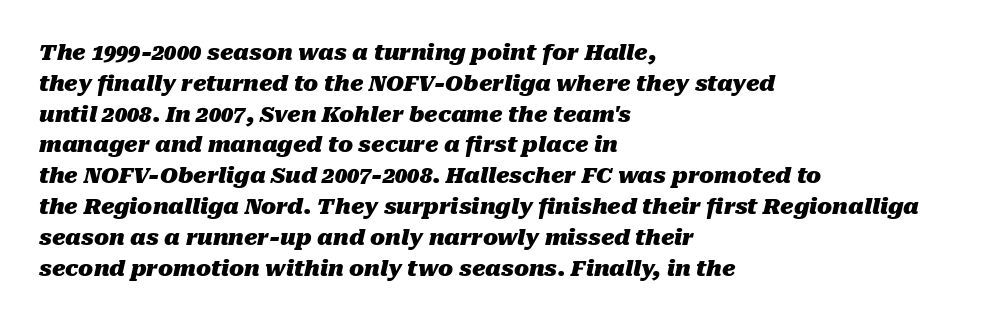
Q: Is the text bold? A: Yes.
Q: Is the text italic (slanted)? A: Yes, it leans right by about 10 degrees.
Q: Is the text underlined? A: No.
Q: How is the paragraph aligned? A: Left-aligned.
Q: Is the spacing between letters normal or unusually wide? A: Normal.
Q: Is the spacing between lines tight, normal or loose? A: Normal.
